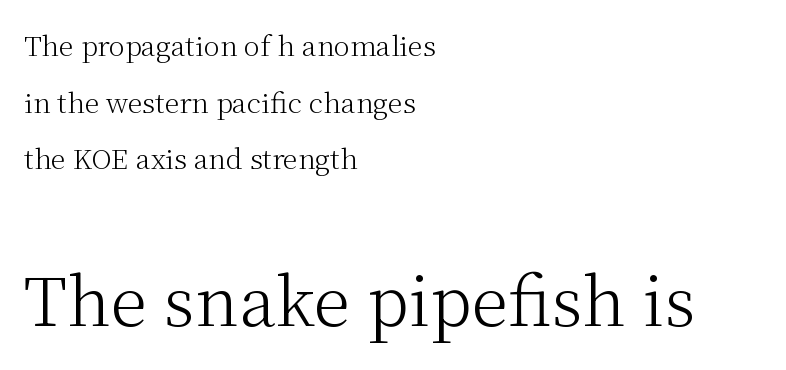
The image shows 67 px light serif type, upright; set left-aligned, loose line spacing (2.1x), normal letter spacing, not underlined; the second (bottom) block is 2.48x larger; medium stroke contrast and a medium x-height.
